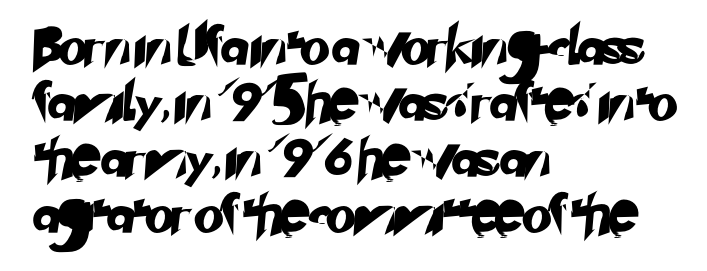
Q: Is the typeface a serif or a sans-serif typeface? A: Sans-serif.
Q: Is the text underlined? A: No.
Q: How is the paragraph aligned? A: Left-aligned.
Q: Is the spacing between letters normal or unusually wide? A: Normal.
Q: Is the spacing between lines tight, normal or loose? A: Normal.
Q: Width (condensed, normal, or wide)? A: Normal.
Q: Stroke contrast? A: Low.
Q: x-height? A: Small.
Q: Monospaced? A: No.
